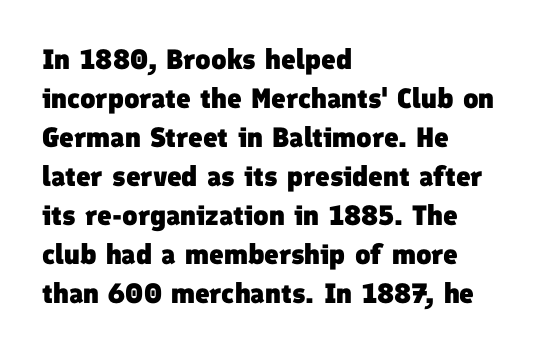
The image shows 28 px heavy sans-serif type; set left-aligned, normal line spacing (1.39x), normal letter spacing, not underlined; low stroke contrast and a medium x-height.
